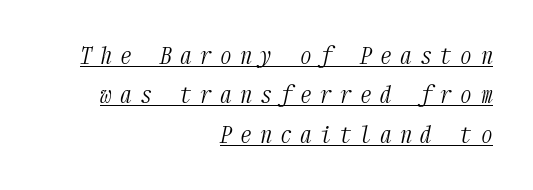
{"italic": "yes", "lean": "right", "slant_degrees": 12, "bold": "no", "underline": "yes", "align": "right", "line_spacing_ratio": 1.71, "letter_spacing": "wide", "letter_spacing_em": 0.37, "glyph_px": 23}
